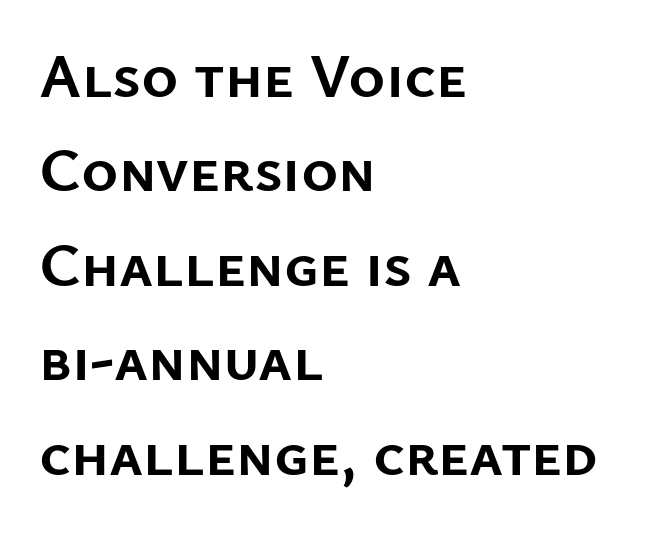
The image shows 63 px semibold sans-serif type, upright; set left-aligned, normal line spacing (1.5x), normal letter spacing, not underlined; low stroke contrast and a medium x-height.
